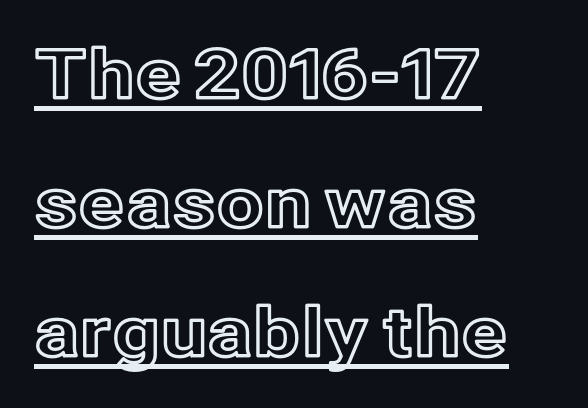
The image shows 68 px text type, upright; set left-aligned, loose line spacing (1.9x), normal letter spacing, underlined; a medium x-height.
